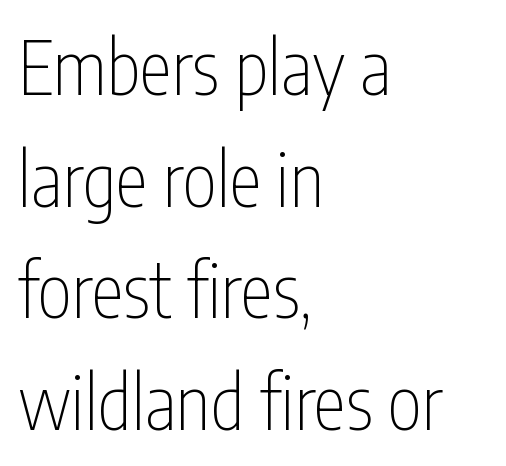
Q: Is the text bold? A: No.
Q: Is the text italic (slanted)? A: No, it is upright.
Q: Is the typeface a serif or a sans-serif typeface? A: Sans-serif.
Q: Is the text underlined? A: No.
Q: How is the paragraph aligned? A: Left-aligned.
Q: Is the spacing between letters normal or unusually wide? A: Normal.
Q: Is the spacing between lines tight, normal or loose? A: Normal.
Q: Width (condensed, normal, or wide)? A: Condensed.
Q: Stroke contrast? A: Low.
Q: x-height? A: Medium.
Q: Monospaced? A: No.
